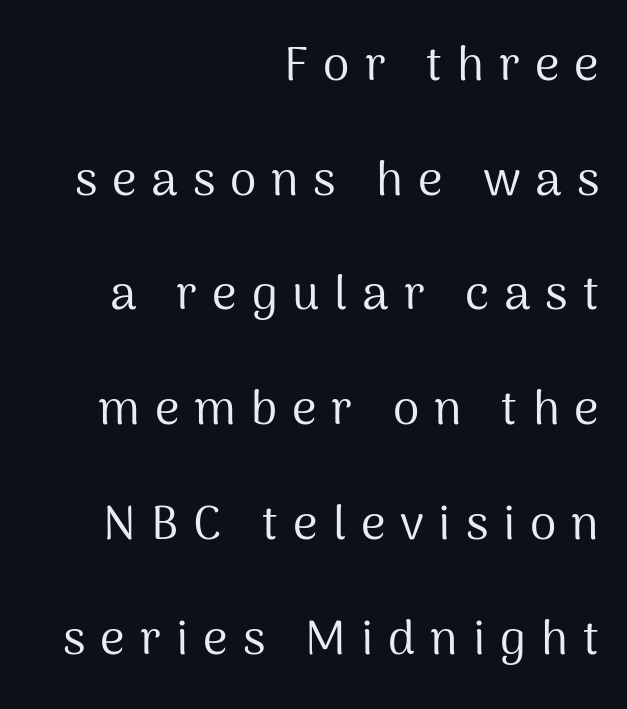
Q: Is the text bold? A: No.
Q: Is the text italic (slanted)? A: No, it is upright.
Q: Is the typeface a serif or a sans-serif typeface? A: Sans-serif.
Q: Is the text underlined? A: No.
Q: How is the paragraph aligned? A: Right-aligned.
Q: Is the spacing between letters normal or unusually wide? A: Unusually wide.
Q: Is the spacing between lines tight, normal or loose? A: Loose.
Q: Width (condensed, normal, or wide)? A: Normal.
Q: Stroke contrast? A: Medium.
Q: x-height? A: Medium.
Q: Monospaced? A: No.
